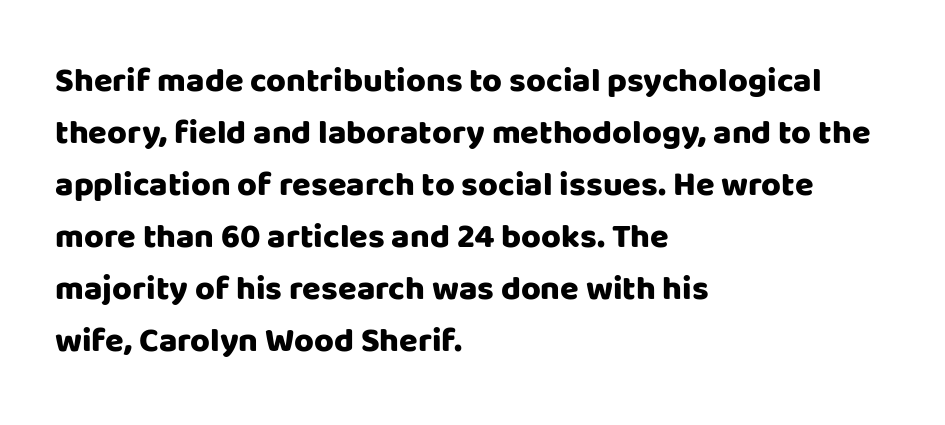
The paragraph shown leans on its left margin. Bare-footed words on every line. Notice how thick the strokes are: this is what a full bold looks like. These lines sit exactly where default settings would place them. Here the designer chose a conventional face with non-uniform glyph widths. The lettering stays uniformly vertical, giving the passage a roman look.
